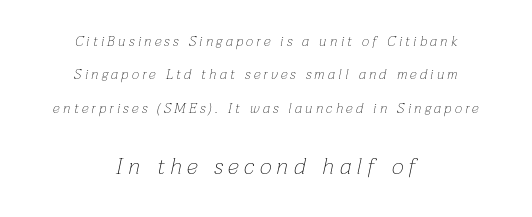
The letterforms stand isolated, each surrounded by extra space. Horizontally, the lines are justified to the midpoint only. Notice the wide empty band between every row — that's loose leading. If you drew a line through each stem, it would be angled. The following chunk of copy outweighs the initial chunk in type size.
